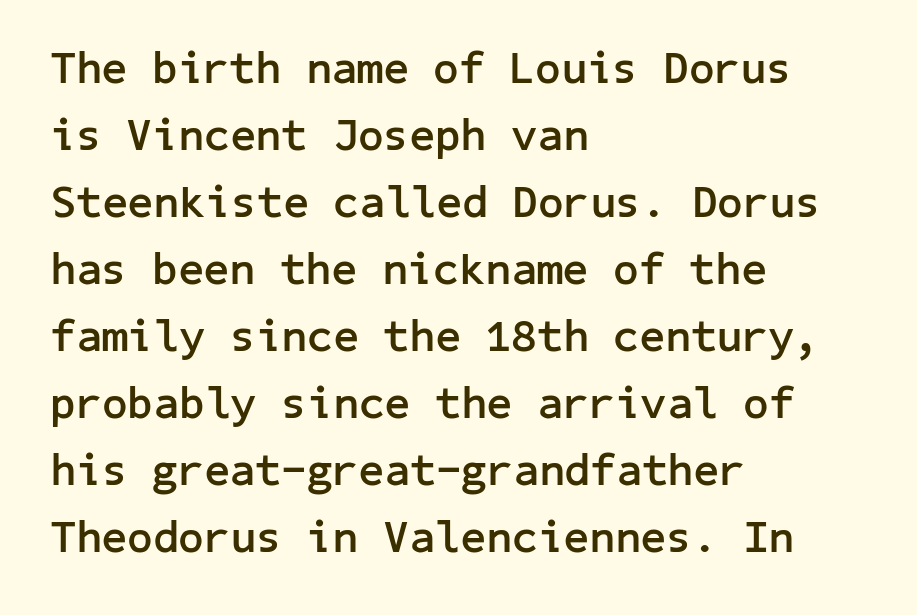
The image shows 45 px semibold sans-serif type, upright; set left-aligned, normal line spacing (1.49x), normal letter spacing, not underlined; low stroke contrast and a medium x-height.
